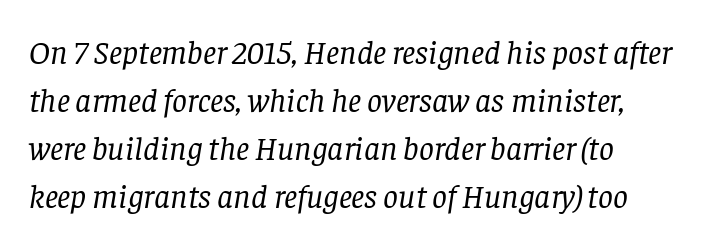
Q: Is the text bold? A: No.
Q: Is the text italic (slanted)? A: Yes, it leans right by about 8 degrees.
Q: Is the typeface a serif or a sans-serif typeface? A: Serif.
Q: Is the text underlined? A: No.
Q: Is the spacing between letters normal or unusually wide? A: Normal.
Q: Is the spacing between lines tight, normal or loose? A: Normal.
Q: Width (condensed, normal, or wide)? A: Normal.
Q: Stroke contrast? A: Low.
Q: x-height? A: Large.
Q: Monospaced? A: No.
